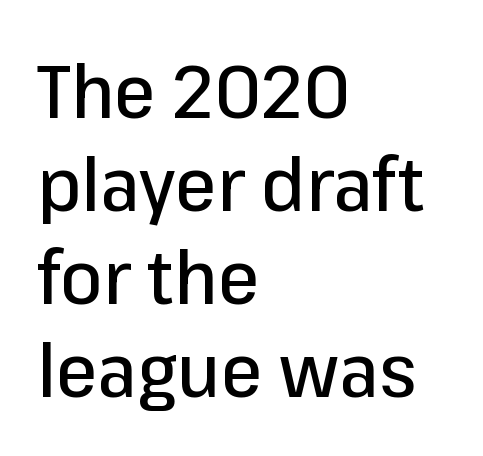
{"serif": "no", "italic": "no", "width": "normal", "stroke_contrast": "low", "x_height": "medium", "monospaced": "no", "underline": "no", "align": "left", "line_spacing_ratio": 1.24, "letter_spacing": "normal", "letter_spacing_em": 0.0, "glyph_px": 75}
